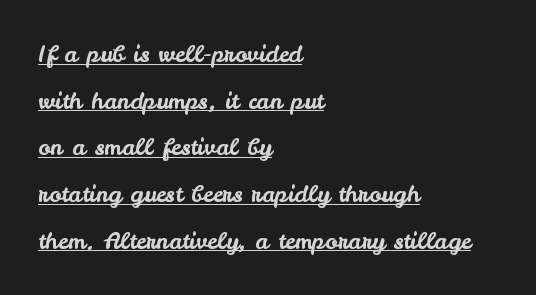
Every row of glyphs begins at an identical x-position on the left. The rendered words wear a rule along their underside. The space between consecutive lines is lavish. The letterforms sit shoulder to shoulder at normal distance.
